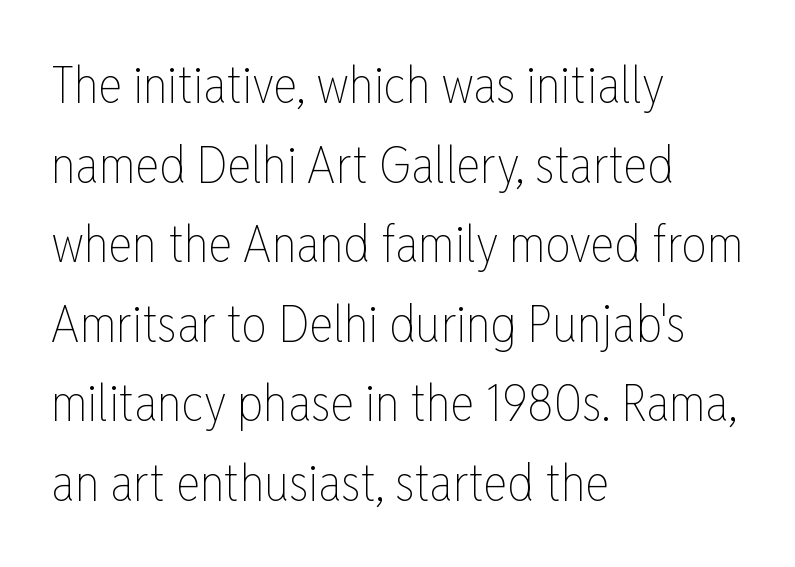
The image shows 51 px thin, condensed type, upright; set left-aligned, normal line spacing (1.56x), normal letter spacing, not underlined; low stroke contrast and a medium x-height.
